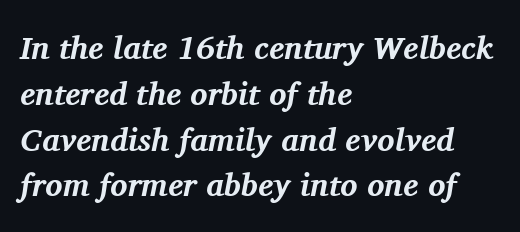
{"serif": "yes", "italic": "yes", "lean": "right", "slant_degrees": 11, "bold": "yes", "weight": "bold", "width": "normal", "stroke_contrast": "medium", "x_height": "medium", "monospaced": "no", "underline": "no", "align": "left", "line_spacing": "normal", "line_spacing_ratio": 1.43, "letter_spacing": "normal", "letter_spacing_em": 0.0, "glyph_px": 32}
